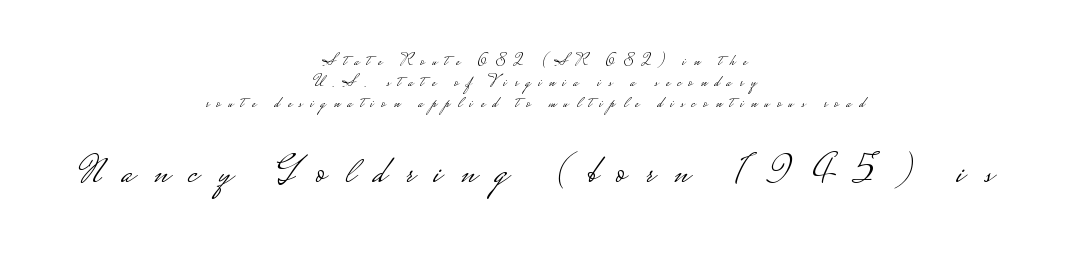
Caption: upper text group reduced, lower text group enlarged. Horizontal bands of white between lines are of average thickness. Examine the stroke ends and you'll find no serifs. A typesetter would call this proportional, since set widths differ per character. These glyphs show unthickened strokes, regular width or finer.
